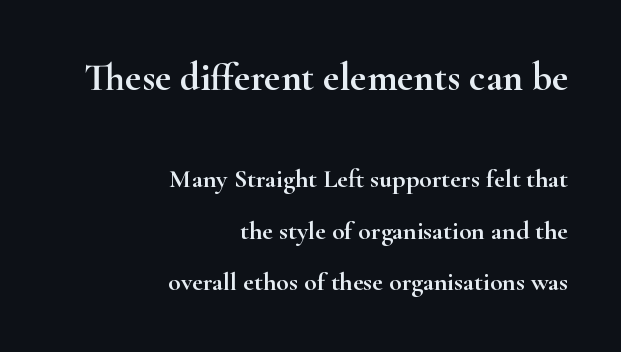
Q: Is the text italic (slanted)? A: No, it is upright.
Q: Is the typeface a serif or a sans-serif typeface? A: Serif.
Q: Is the text underlined? A: No.
Q: How is the paragraph aligned? A: Right-aligned.
Q: Is the spacing between letters normal or unusually wide? A: Normal.
Q: Is the spacing between lines tight, normal or loose? A: Loose.
Q: Which block of text is set in a larger size, the first (top) or the second (bottom)? A: The first (top) one.
Q: Width (condensed, normal, or wide)? A: Wide.
Q: Stroke contrast? A: High.
Q: x-height? A: Small.
Q: Monospaced? A: No.
